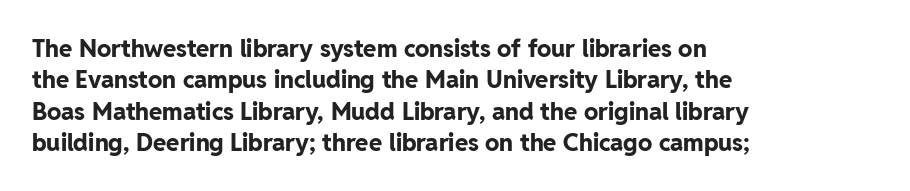
Q: Is the text bold? A: Yes.
Q: Is the text italic (slanted)? A: No, it is upright.
Q: Is the text underlined? A: No.
Q: How is the paragraph aligned? A: Left-aligned.
Q: Is the spacing between letters normal or unusually wide? A: Normal.
Q: Is the spacing between lines tight, normal or loose? A: Normal.
